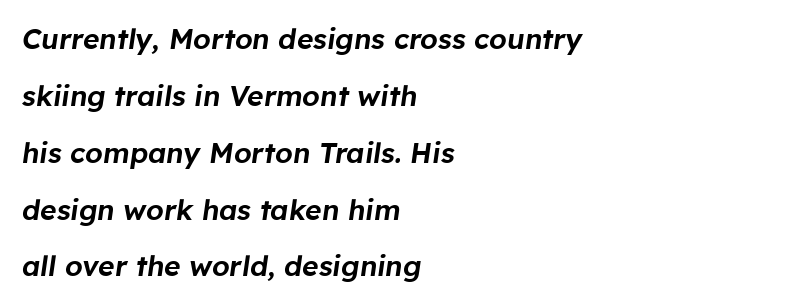
Q: Is the text italic (slanted)? A: Yes, it leans right by about 8 degrees.
Q: Is the text underlined? A: No.
Q: How is the paragraph aligned? A: Left-aligned.
Q: Is the spacing between letters normal or unusually wide? A: Normal.
Q: Is the spacing between lines tight, normal or loose? A: Loose.
Q: Width (condensed, normal, or wide)? A: Normal.
Q: Stroke contrast? A: Low.
Q: x-height? A: Medium.
Q: Monospaced? A: No.
